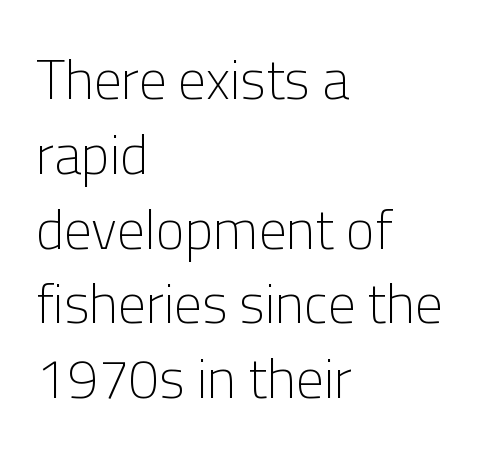
Q: Is the text bold? A: No.
Q: Is the text italic (slanted)? A: No, it is upright.
Q: Is the typeface a serif or a sans-serif typeface? A: Sans-serif.
Q: Is the text underlined? A: No.
Q: How is the paragraph aligned? A: Left-aligned.
Q: Is the spacing between letters normal or unusually wide? A: Normal.
Q: Is the spacing between lines tight, normal or loose? A: Normal.
Q: Width (condensed, normal, or wide)? A: Normal.
Q: Stroke contrast? A: Low.
Q: x-height? A: Medium.
Q: Monospaced? A: No.
